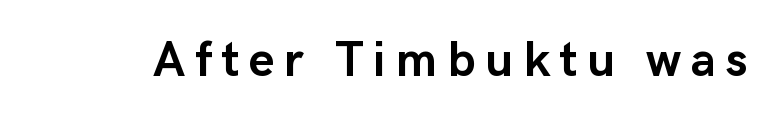
{"serif": "no", "italic": "no", "bold": "yes", "weight": "semibold", "width": "normal", "stroke_contrast": "low", "x_height": "medium", "monospaced": "no", "underline": "no", "letter_spacing": "wide", "letter_spacing_em": 0.2, "glyph_px": 49}
